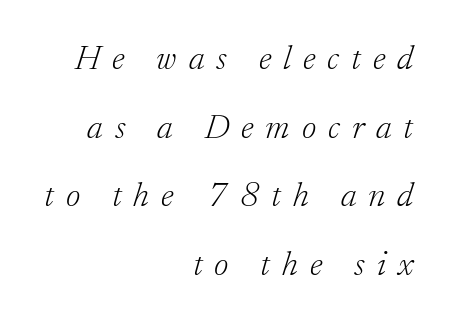
The text was rendered using a seriffed face with decorative stroke endings. Short note: letters widely spaced. Quick note: italic. Rule under the text: the space is simply empty. You could not count columns in this text — the font is proportionally spaced. The leading is generous, giving the passage an open texture.
